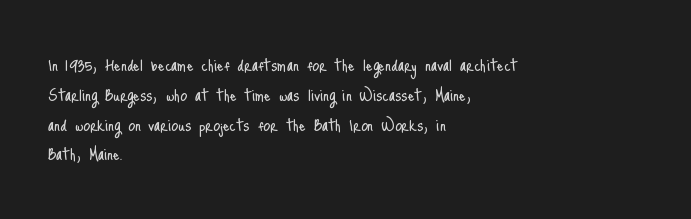
Q: Is the text bold? A: No.
Q: Is the text italic (slanted)? A: No, it is upright.
Q: Is the text underlined? A: No.
Q: How is the paragraph aligned? A: Left-aligned.
Q: Is the spacing between letters normal or unusually wide? A: Normal.
Q: Is the spacing between lines tight, normal or loose? A: Normal.
